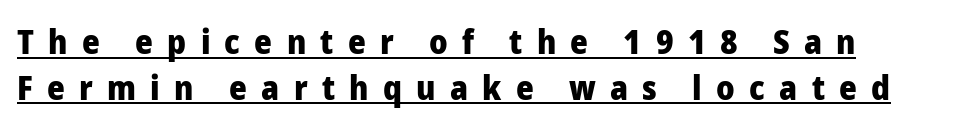
I'd call this a sans setting — the letters go barefoot. Leading: standard. What weight is shown? A full bold with thick strokes. The setting favours the left margin, as ordinary paragraphs usually do. Does extra space separate the letters? Yes, quite a lot of it.
